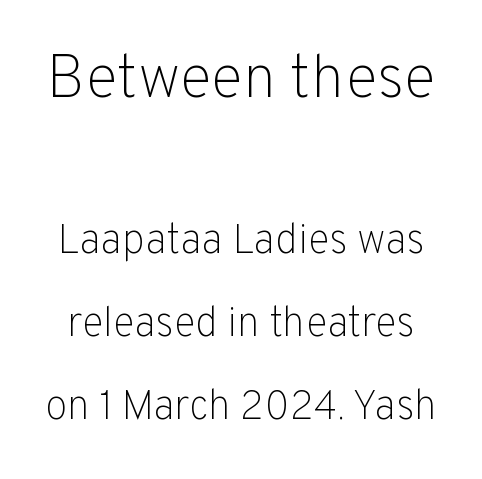
{"serif": "no", "italic": "no", "bold": "no", "weight": "light", "width": "normal", "stroke_contrast": "low", "x_height": "medium", "monospaced": "no", "underline": "no", "line_spacing": "loose", "line_spacing_ratio": 2.03, "letter_spacing": "normal", "letter_spacing_em": 0.0, "larger_block": "first", "size_ratio": 1.49, "glyph_px": 61}
